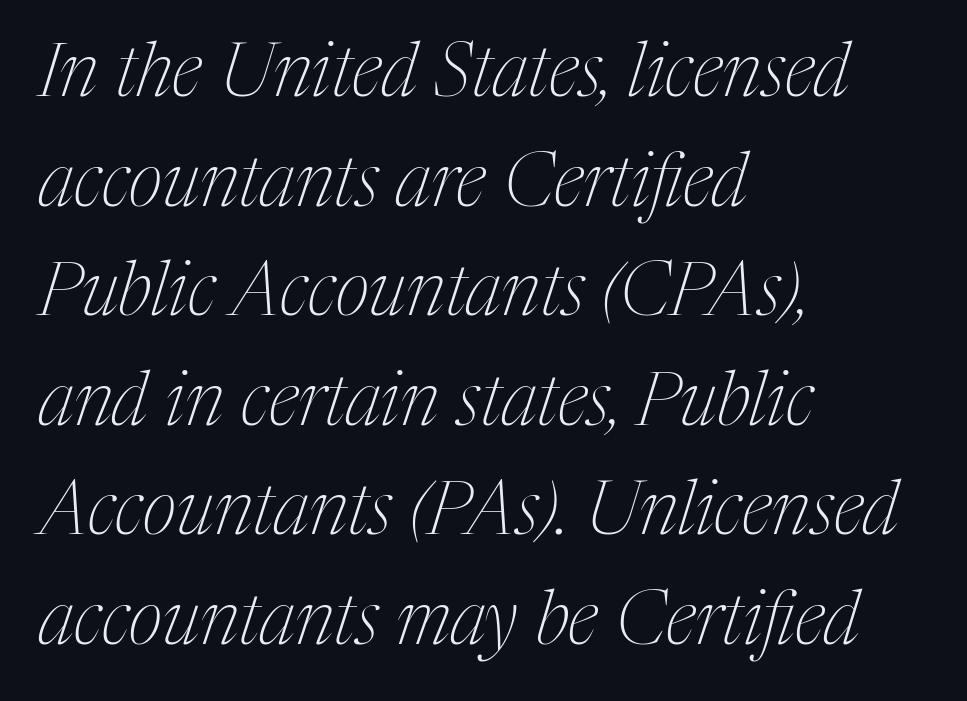
Unlike a clean sans, this face finishes its strokes with serifs. Anything drawn beneath the words? Only blank space. Counters stay open thanks to moderate or lighter strokes. Does extra space separate the letters? No, they use regular spacing. Interline gaps are of average width in this sample. A typesetter would call this proportional, since set widths differ per character.
